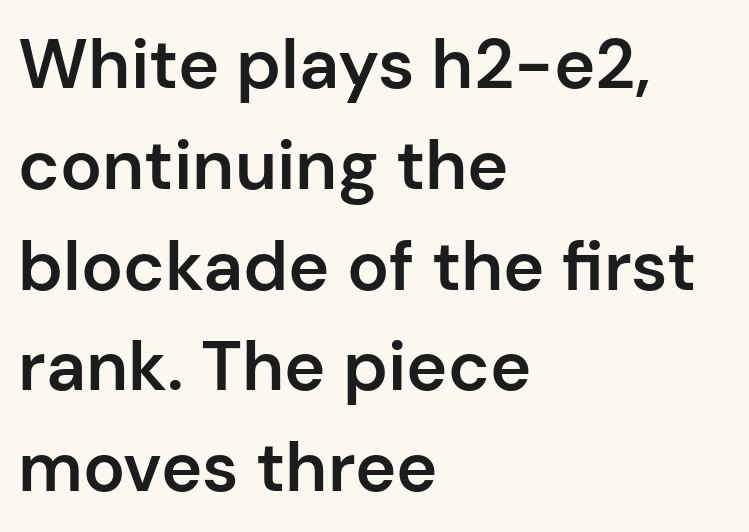
{"serif": "no", "italic": "no", "bold": "semi", "weight": "semibold", "width": "normal", "stroke_contrast": "low", "x_height": "medium", "monospaced": "no", "underline": "no", "align": "left", "line_spacing": "normal", "line_spacing_ratio": 1.44, "letter_spacing": "normal", "letter_spacing_em": 0.0, "glyph_px": 70}
